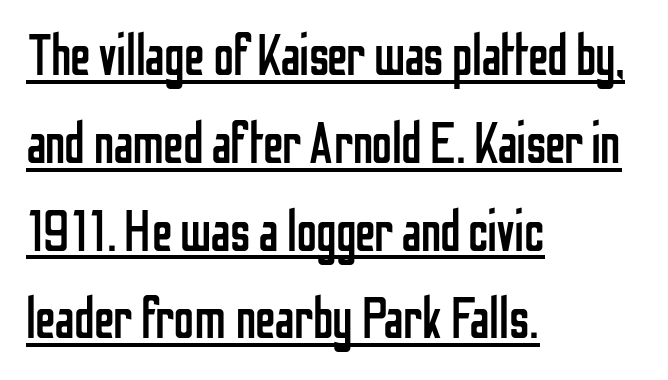
The image shows 57 px regular-weight, condensed sans-serif type, upright; set left-aligned, normal line spacing (1.54x), normal letter spacing, underlined; low stroke contrast and a medium x-height.
